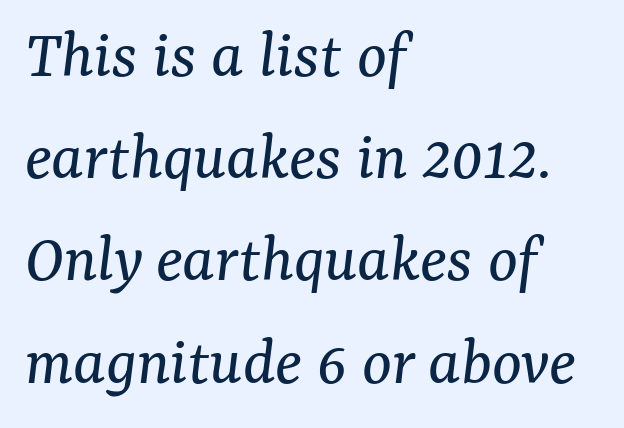
Q: Is the text bold? A: No.
Q: Is the text italic (slanted)? A: Yes, it leans right by about 7 degrees.
Q: Is the typeface a serif or a sans-serif typeface? A: Serif.
Q: Is the text underlined? A: No.
Q: How is the paragraph aligned? A: Left-aligned.
Q: Is the spacing between letters normal or unusually wide? A: Normal.
Q: Is the spacing between lines tight, normal or loose? A: Normal.
Q: Width (condensed, normal, or wide)? A: Normal.
Q: Stroke contrast? A: Medium.
Q: x-height? A: Medium.
Q: Monospaced? A: No.
